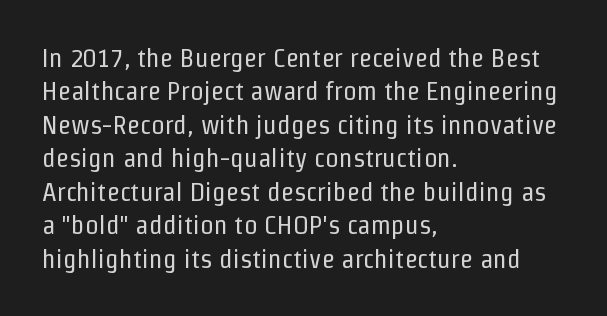
No letter is thick-stroked: the sample isn't bold. This rendering leaves character spacing at its baseline value. A bare baseline throughout the passage. Line beginnings align vertically; line endings do not. This sample uses an upright cut, with every glyph sitting square on the baseline.
